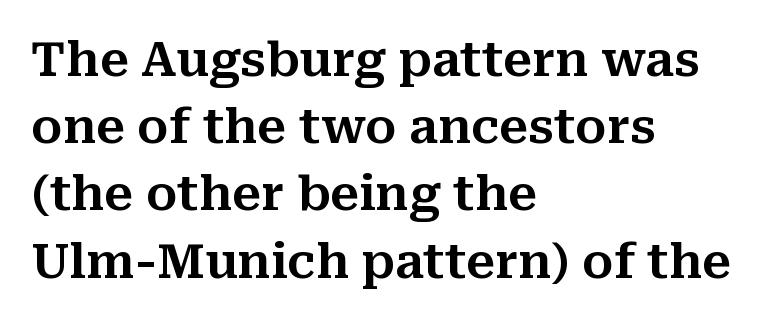
Q: Is the text italic (slanted)? A: No, it is upright.
Q: Is the typeface a serif or a sans-serif typeface? A: Serif.
Q: Is the text underlined? A: No.
Q: How is the paragraph aligned? A: Left-aligned.
Q: Is the spacing between letters normal or unusually wide? A: Normal.
Q: Is the spacing between lines tight, normal or loose? A: Normal.
Q: Width (condensed, normal, or wide)? A: Normal.
Q: Stroke contrast? A: Medium.
Q: x-height? A: Medium.
Q: Monospaced? A: No.
